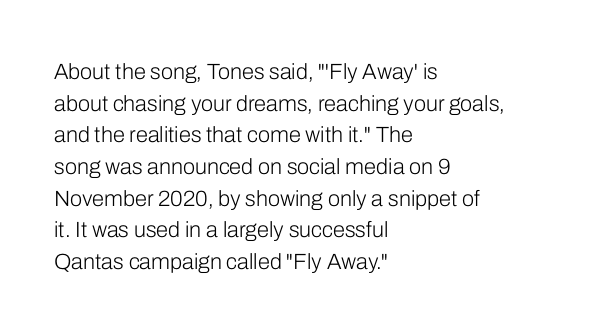
Q: Is the text bold? A: No.
Q: Is the text italic (slanted)? A: No, it is upright.
Q: Is the text underlined? A: No.
Q: How is the paragraph aligned? A: Left-aligned.
Q: Is the spacing between letters normal or unusually wide? A: Normal.
Q: Is the spacing between lines tight, normal or loose? A: Normal.
